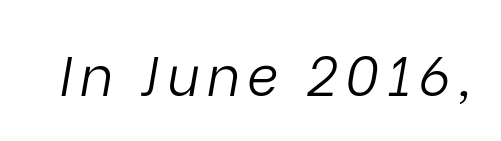
The image shows 55 px light type, italic (leaning right); set not underlined; low stroke contrast and a medium x-height.
